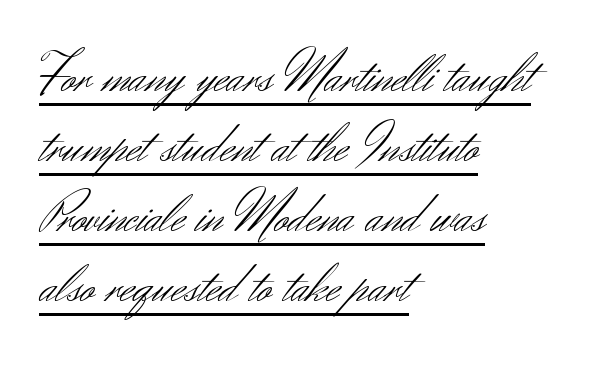
The rendered words wear a rule along their underside. Is this a fixed-width face? No — the glyphs have proportional, varying widths. Is the stroke heavy? The answer is a plain regular-or-lighter. Serifs: no, the terminals of the letterforms are clean. The line texture is even and compact thanks to regular tracking.
